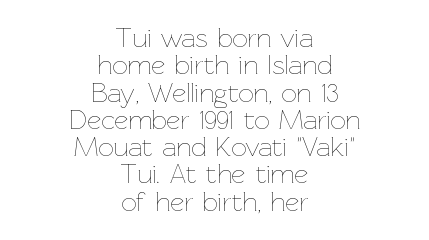
{"italic": "no", "bold": "no", "underline": "no", "align": "center", "line_spacing": "tight", "line_spacing_ratio": 1.01, "letter_spacing": "normal", "letter_spacing_em": 0.0, "glyph_px": 27}
